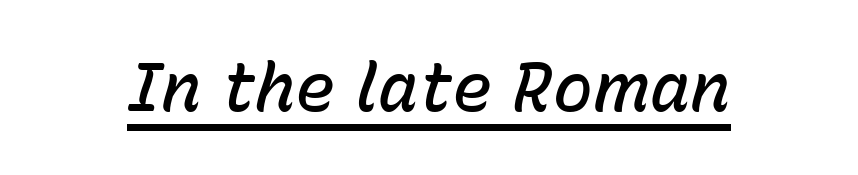
Each word holds together tightly as a unit, with standard inter-letter gaps. The sample has been set in demibold, a notch under bold. Each letter keeps its own natural width here, so spacing adapts to shape. Does a line run under the words? Yes, clearly. Is the type slanted? Yes — the strokes lean at a clear angle.
